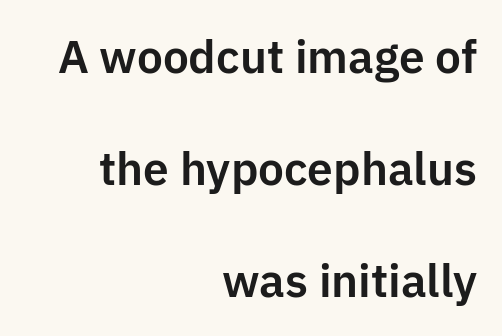
{"serif": "no", "italic": "no", "width": "normal", "stroke_contrast": "low", "x_height": "medium", "monospaced": "no", "underline": "no", "align": "right", "line_spacing": "loose", "line_spacing_ratio": 2.44, "letter_spacing": "normal", "letter_spacing_em": 0.0, "glyph_px": 46}
